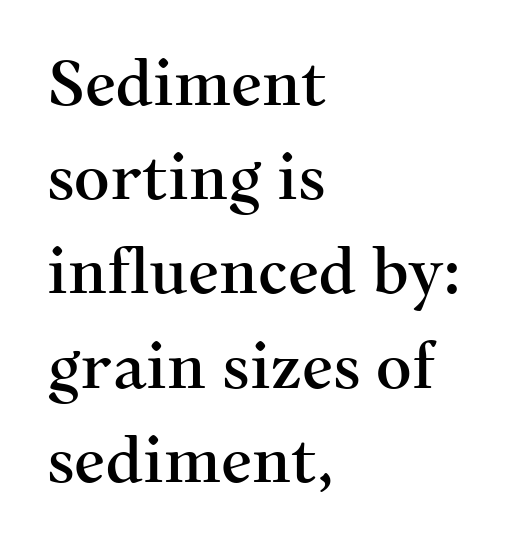
Q: Is the text italic (slanted)? A: No, it is upright.
Q: Is the typeface a serif or a sans-serif typeface? A: Serif.
Q: Is the text underlined? A: No.
Q: How is the paragraph aligned? A: Left-aligned.
Q: Is the spacing between letters normal or unusually wide? A: Normal.
Q: Is the spacing between lines tight, normal or loose? A: Normal.
Q: Width (condensed, normal, or wide)? A: Normal.
Q: Stroke contrast? A: Medium.
Q: x-height? A: Medium.
Q: Monospaced? A: No.
